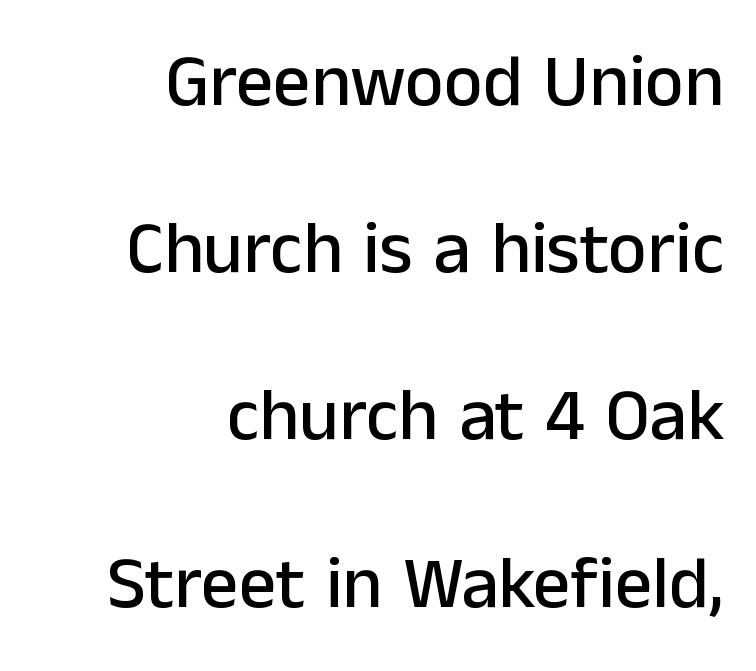
Quick note: interline space is abundant. The letters advance in unequal steps, a hallmark of proportional type. The designer went with a sans here, leaving each stem footless. Glance below the letters and you will spot only blank space. The lines in this sample share a right terminus and differ only in where they begin.
